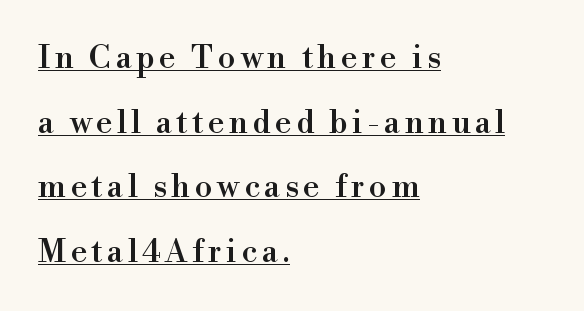
The image shows 32 px serif type, upright; set left-aligned, loose line spacing (2.02x), underlined; a small x-height.
